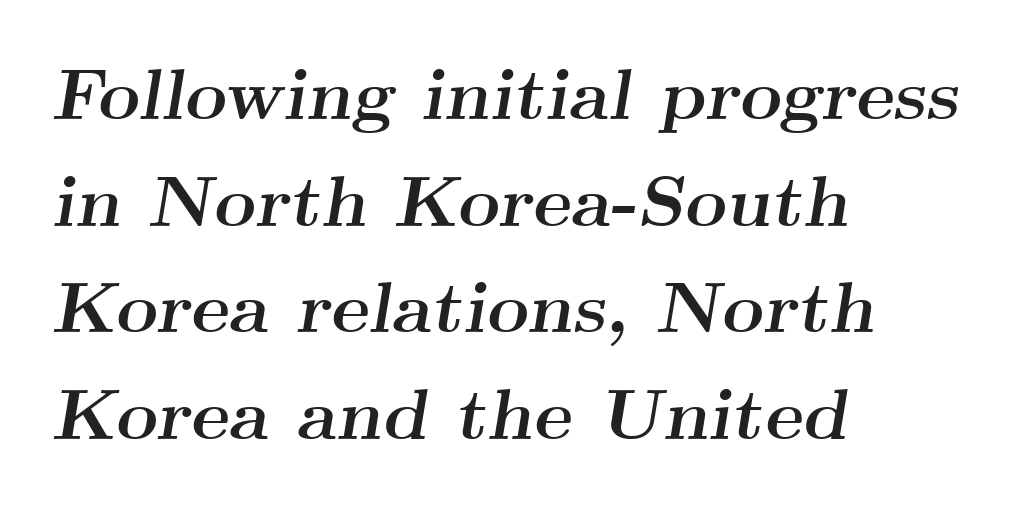
Q: Is the text bold? A: Yes.
Q: Is the text italic (slanted)? A: Yes, it leans right by about 9 degrees.
Q: Is the typeface a serif or a sans-serif typeface? A: Serif.
Q: Is the text underlined? A: No.
Q: How is the paragraph aligned? A: Left-aligned.
Q: Is the spacing between letters normal or unusually wide? A: Normal.
Q: Is the spacing between lines tight, normal or loose? A: Normal.
Q: Width (condensed, normal, or wide)? A: Wide.
Q: Stroke contrast? A: Medium.
Q: x-height? A: Small.
Q: Monospaced? A: No.
